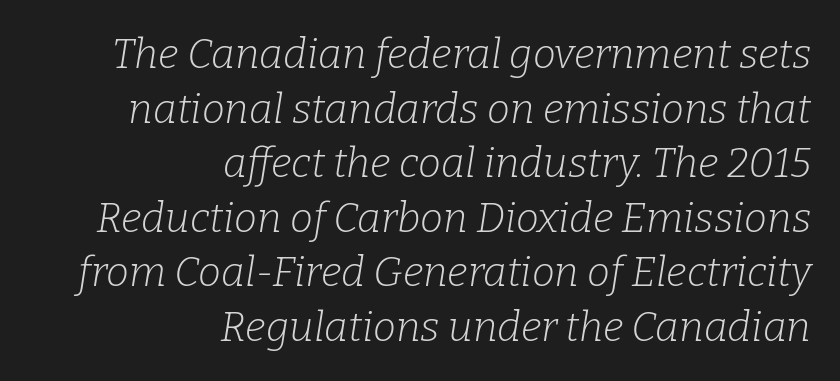
The image shows 41 px light serif type, italic (leaning right); set right-aligned, normal line spacing (1.33x), normal letter spacing, not underlined; low stroke contrast and a medium x-height.
